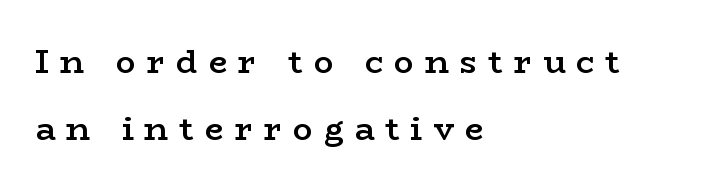
{"serif": "yes", "italic": "no", "bold": "semi", "weight": "semibold", "width": "wide", "stroke_contrast": "low", "x_height": "medium", "monospaced": "no", "underline": "no", "align": "left", "line_spacing": "loose", "line_spacing_ratio": 2.04, "letter_spacing": "wide", "letter_spacing_em": 0.33, "glyph_px": 33}
